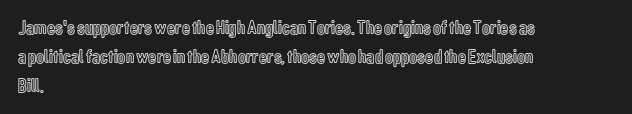
Q: Is the text italic (slanted)? A: No, it is upright.
Q: Is the text underlined? A: No.
Q: How is the paragraph aligned? A: Left-aligned.
Q: Is the spacing between letters normal or unusually wide? A: Normal.
Q: Is the spacing between lines tight, normal or loose? A: Normal.
